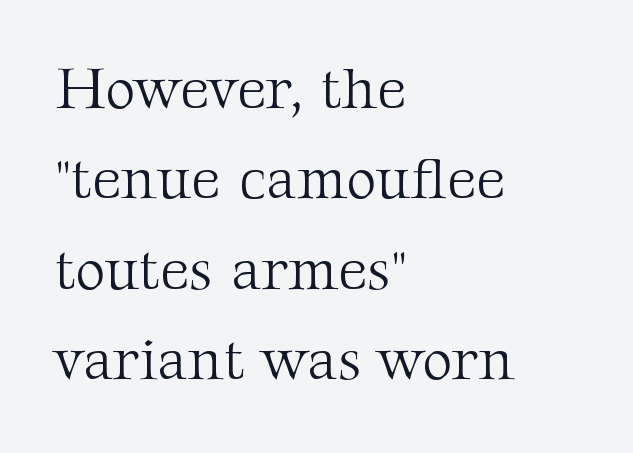
The image shows 58 px light serif type, upright; set left-aligned, normal line spacing (1.56x), normal letter spacing, not underlined; medium stroke contrast and a medium x-height.
